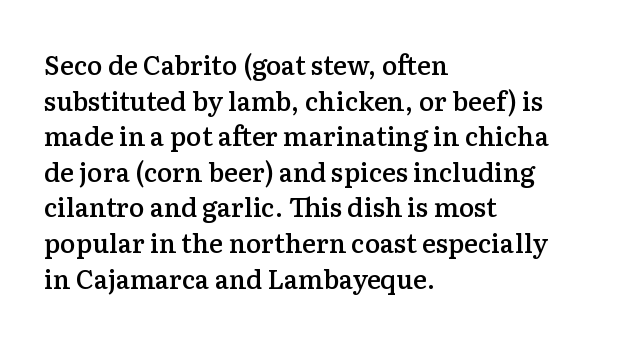
The letters sit at their default tracking, neither squeezed nor spread. Line starts are locked; line ends wander. These words are printed semibold, heavier than regular yet not bold. Does the lettering tilt? It doesn't — this is upright. Students, observe: this is what conventionally led text looks like. Type without underlining.
